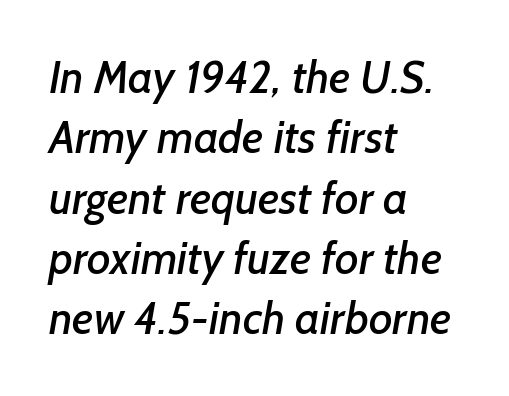
Q: Is the typeface a serif or a sans-serif typeface? A: Sans-serif.
Q: Is the text underlined? A: No.
Q: How is the paragraph aligned? A: Left-aligned.
Q: Is the spacing between letters normal or unusually wide? A: Normal.
Q: Is the spacing between lines tight, normal or loose? A: Normal.
Q: Width (condensed, normal, or wide)? A: Normal.
Q: Stroke contrast? A: Low.
Q: x-height? A: Medium.
Q: Monospaced? A: No.
